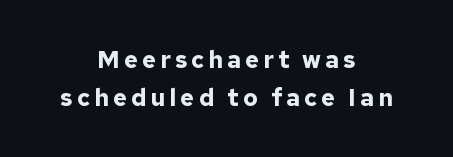
The image shows 24 px bold type, upright; set centered, normal line spacing (1.57x), not underlined.
